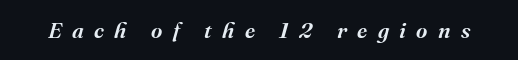
Q: Is the text bold? A: Semi-bold.
Q: Is the text italic (slanted)? A: Yes, it leans right by about 16 degrees.
Q: Is the text underlined? A: No.
Q: Is the spacing between letters normal or unusually wide? A: Unusually wide.
